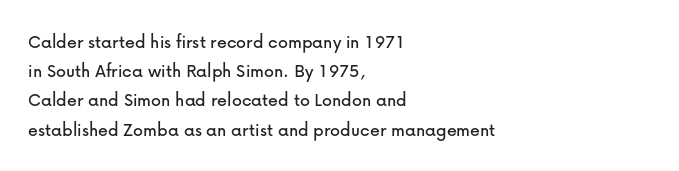
The image shows 20 px text type, upright; set left-aligned, normal line spacing (1.46x), normal letter spacing, not underlined.
